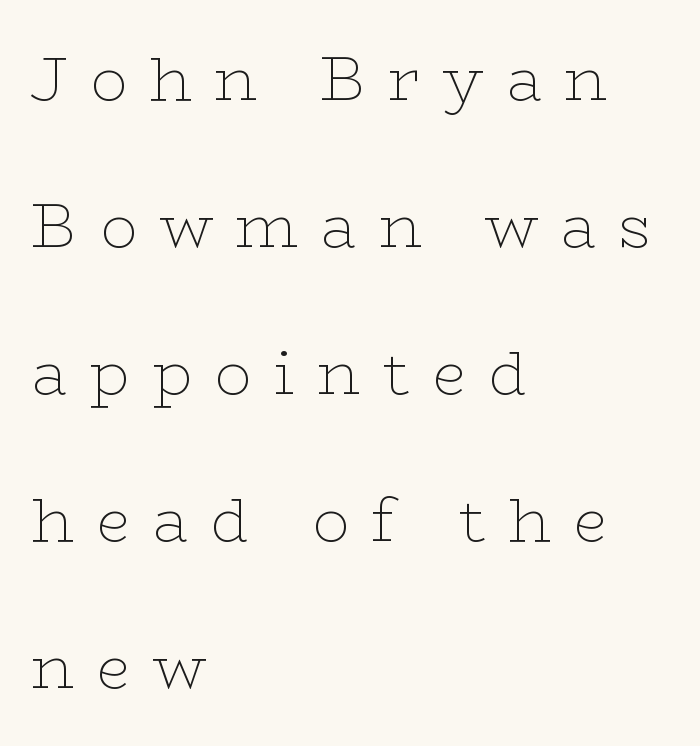
{"serif": "yes", "italic": "no", "bold": "no", "weight": "thin", "width": "wide", "stroke_contrast": "low", "x_height": "medium", "monospaced": "no", "underline": "no", "align": "left", "line_spacing": "loose", "line_spacing_ratio": 2.41, "letter_spacing": "wide", "letter_spacing_em": 0.37, "glyph_px": 61}
